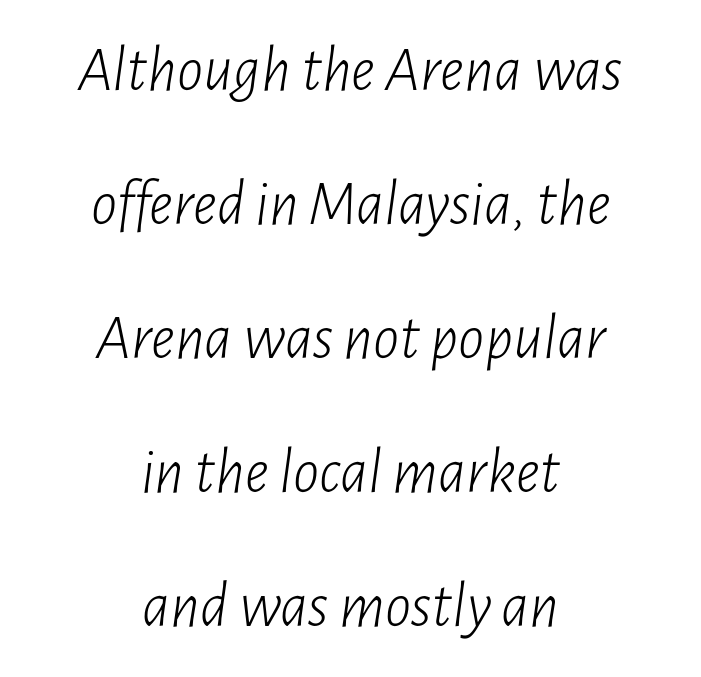
Does the leading feel generous? Absolutely, it's lavish. Short note: letters normally spaced. There's an unmistakable incline to the writing here. The paragraph shown floats in the horizontal middle. Proportional: the letters do not fall into vertical columns. Honestly, there is no underline to notice here at all.
